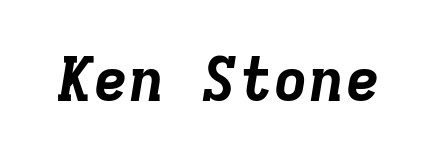
{"italic": "yes", "lean": "right", "slant_degrees": 9, "bold": "yes", "weight": "bold", "width": "normal", "stroke_contrast": "low", "x_height": "medium", "monospaced": "yes", "underline": "no", "letter_spacing": "normal", "letter_spacing_em": 0.0, "glyph_px": 60}
